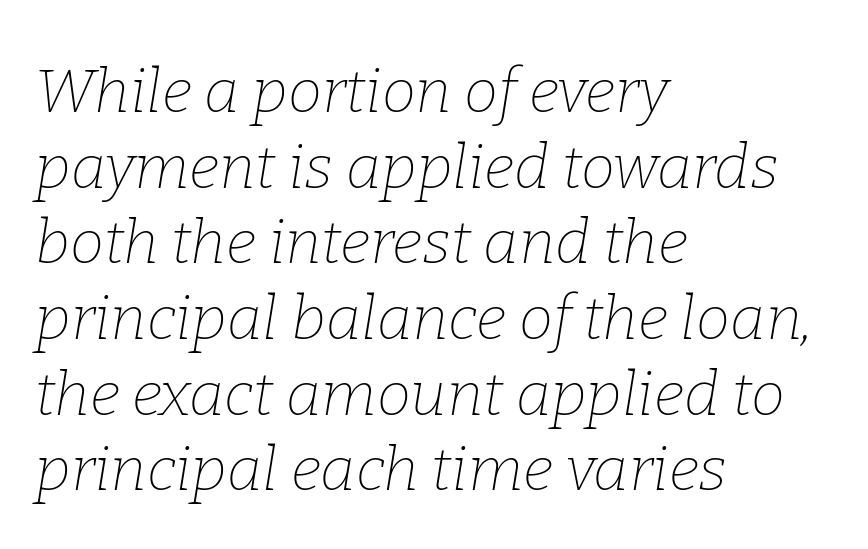
{"serif": "yes", "italic": "yes", "lean": "right", "slant_degrees": 9, "bold": "no", "weight": "thin", "width": "normal", "stroke_contrast": "low", "x_height": "medium", "monospaced": "no", "underline": "no", "align": "left", "line_spacing_ratio": 1.24, "letter_spacing": "normal", "letter_spacing_em": 0.0, "glyph_px": 61}
